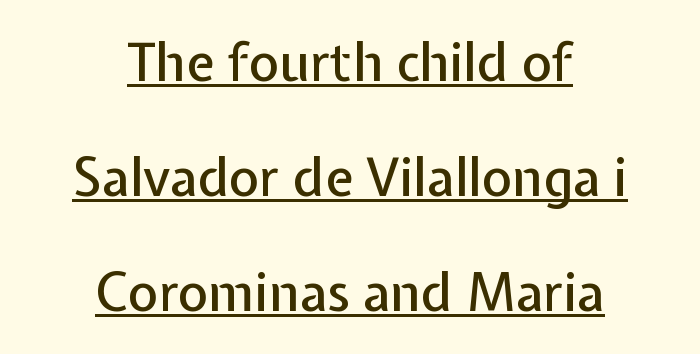
Look at the tracking — it's just the regular setting, nothing added. Leading: increased. Think of a printed novel: that variable character pitch is what you see here. A typesetter would mark this as roman, not italic.
